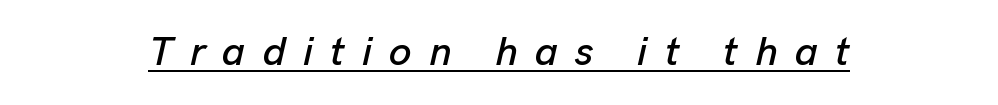
Q: Is the text italic (slanted)? A: Yes, it leans right by about 13 degrees.
Q: Is the text underlined? A: Yes.
Q: How is the paragraph aligned? A: Centered.
Q: Is the spacing between letters normal or unusually wide? A: Unusually wide.
Q: Width (condensed, normal, or wide)? A: Normal.
Q: Stroke contrast? A: Low.
Q: x-height? A: Medium.
Q: Monospaced? A: No.
